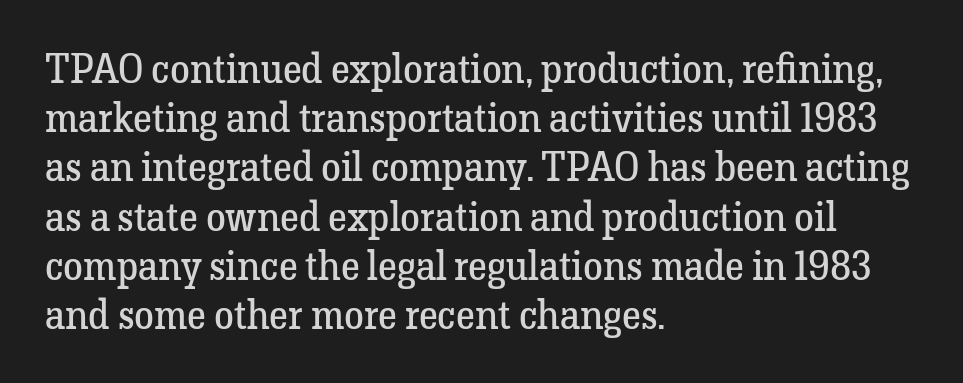
This is roman type, the default non-slanted kind. The typesetter chose a ragged-right arrangement here. Stroke mass is kept to a normal reading level or below. Character widths vary here, with narrow letters taking less room than wide ones. Tracking here is standard; glyphs follow each other at the usual distance.
